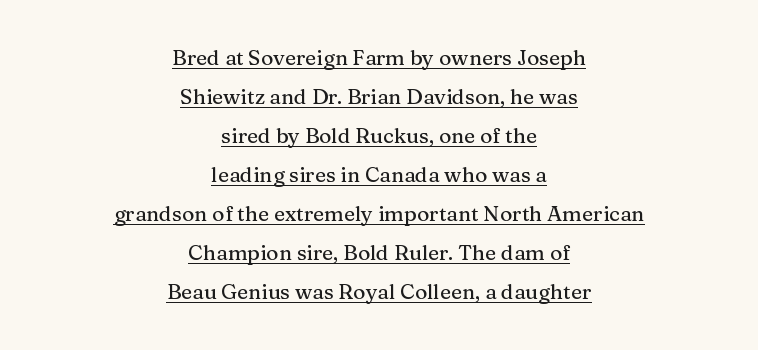
The lines in this sample share a center point and differ in where they start and stop. Posture: vertical. This rendering leaves character spacing at its baseline value. Underline: present.
